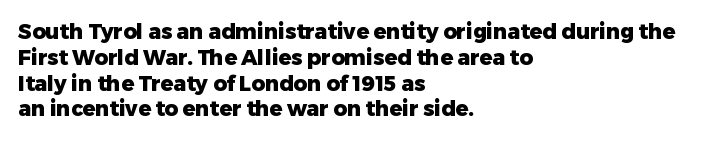
{"italic": "no", "bold": "yes", "underline": "no", "align": "left", "line_spacing_ratio": 1.23, "letter_spacing": "normal", "letter_spacing_em": 0.0, "glyph_px": 21}
